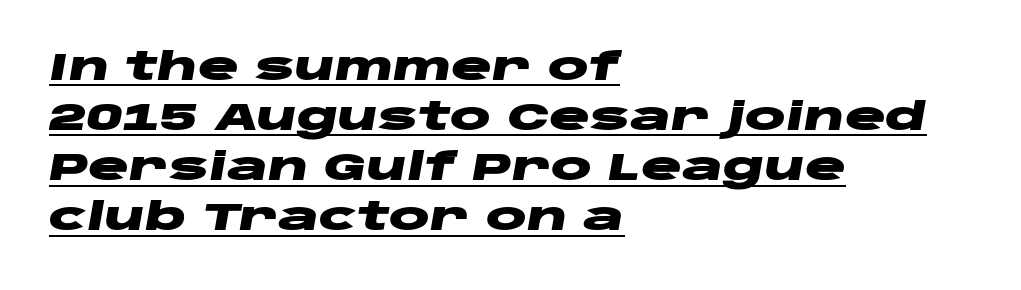
Q: Is the text bold? A: Yes.
Q: Is the text italic (slanted)? A: Yes, it leans right by about 10 degrees.
Q: Is the text underlined? A: Yes.
Q: How is the paragraph aligned? A: Left-aligned.
Q: Is the spacing between letters normal or unusually wide? A: Normal.
Q: Is the spacing between lines tight, normal or loose? A: Normal.
Q: Width (condensed, normal, or wide)? A: Wide.
Q: Stroke contrast? A: Low.
Q: x-height? A: Large.
Q: Monospaced? A: No.
